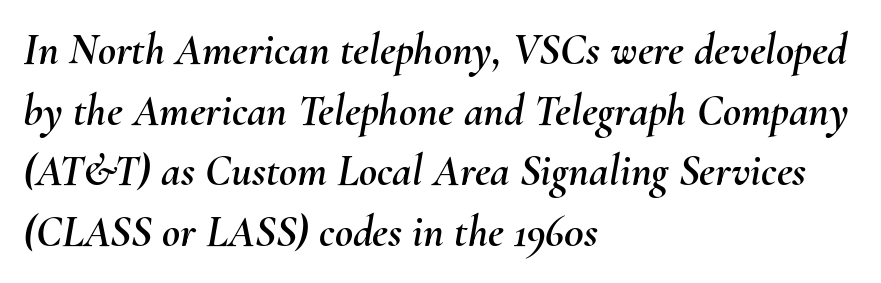
The image shows 44 px text type, italic (leaning right); set left-aligned, normal line spacing (1.38x), normal letter spacing, not underlined; medium stroke contrast and a small x-height.
